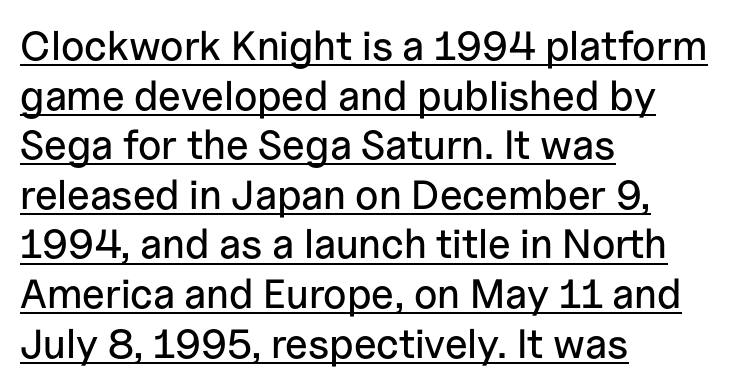
Q: Is the text italic (slanted)? A: No, it is upright.
Q: Is the typeface a serif or a sans-serif typeface? A: Sans-serif.
Q: Is the text underlined? A: Yes.
Q: How is the paragraph aligned? A: Left-aligned.
Q: Is the spacing between letters normal or unusually wide? A: Normal.
Q: Width (condensed, normal, or wide)? A: Normal.
Q: Stroke contrast? A: Low.
Q: x-height? A: Medium.
Q: Monospaced? A: No.
